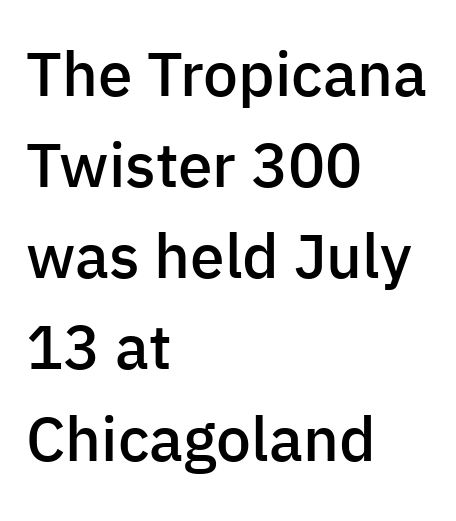
Q: Is the text bold? A: Semi-bold.
Q: Is the text italic (slanted)? A: No, it is upright.
Q: Is the typeface a serif or a sans-serif typeface? A: Sans-serif.
Q: Is the text underlined? A: No.
Q: How is the paragraph aligned? A: Left-aligned.
Q: Is the spacing between letters normal or unusually wide? A: Normal.
Q: Is the spacing between lines tight, normal or loose? A: Normal.
Q: Width (condensed, normal, or wide)? A: Normal.
Q: Stroke contrast? A: Low.
Q: x-height? A: Medium.
Q: Monospaced? A: No.
